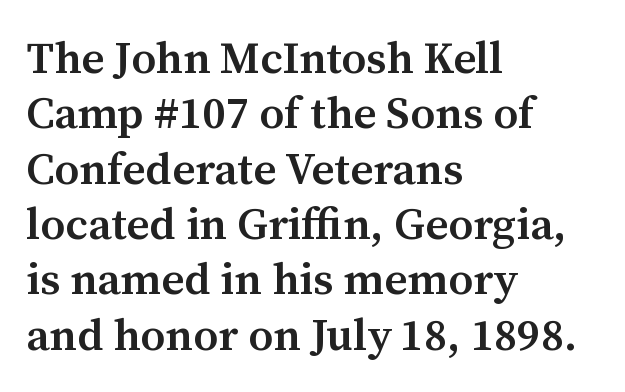
{"serif": "yes", "italic": "no", "bold": "semi", "weight": "semibold", "width": "normal", "stroke_contrast": "medium", "x_height": "medium", "monospaced": "no", "underline": "no", "align": "left", "line_spacing_ratio": 1.23, "letter_spacing": "normal", "letter_spacing_em": 0.0, "glyph_px": 45}
